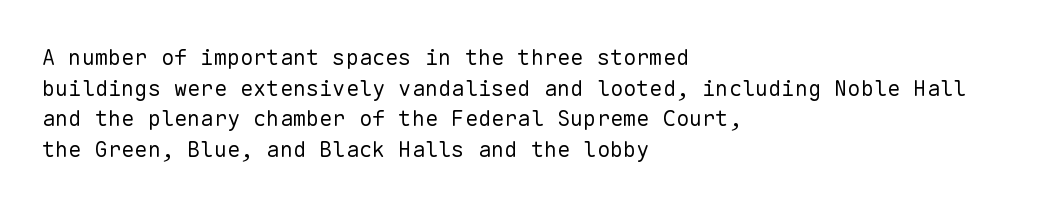
The image shows 22 px text type, upright; set left-aligned, normal line spacing (1.39x), normal letter spacing, not underlined.
